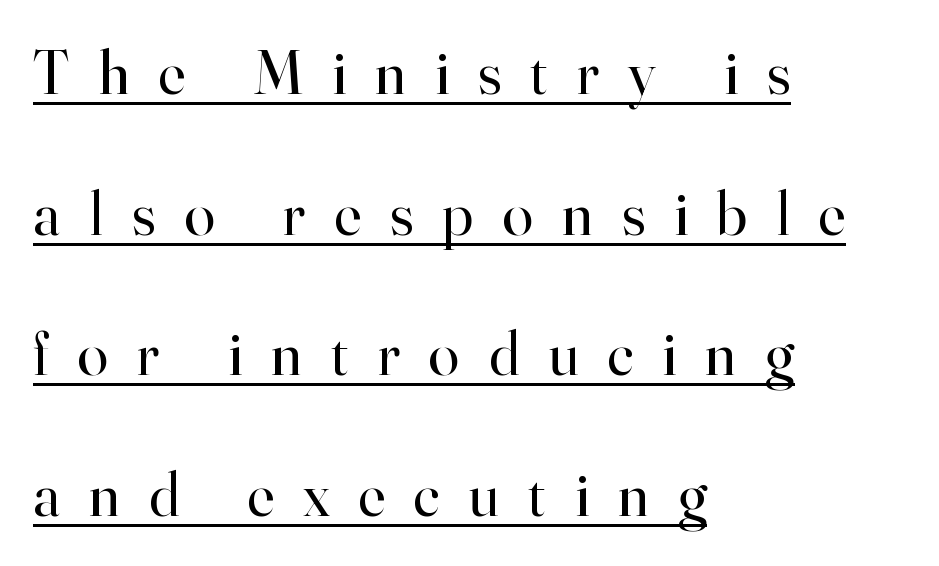
Q: Is the text bold? A: No.
Q: Is the text italic (slanted)? A: No, it is upright.
Q: Is the typeface a serif or a sans-serif typeface? A: Serif.
Q: Is the text underlined? A: Yes.
Q: How is the paragraph aligned? A: Left-aligned.
Q: Is the spacing between letters normal or unusually wide? A: Unusually wide.
Q: Is the spacing between lines tight, normal or loose? A: Loose.
Q: Width (condensed, normal, or wide)? A: Normal.
Q: Stroke contrast? A: High.
Q: x-height? A: Small.
Q: Monospaced? A: No.
